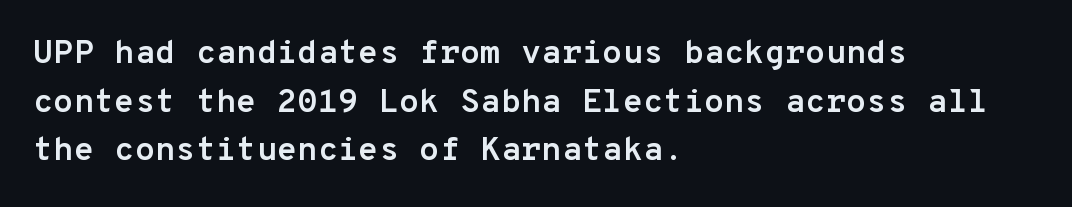
Q: Is the text bold? A: Yes.
Q: Is the text italic (slanted)? A: No, it is upright.
Q: Is the typeface a serif or a sans-serif typeface? A: Sans-serif.
Q: Is the text underlined? A: No.
Q: How is the paragraph aligned? A: Left-aligned.
Q: Is the spacing between letters normal or unusually wide? A: Normal.
Q: Is the spacing between lines tight, normal or loose? A: Normal.
Q: Width (condensed, normal, or wide)? A: Normal.
Q: Stroke contrast? A: Low.
Q: x-height? A: Medium.
Q: Monospaced? A: Yes.
